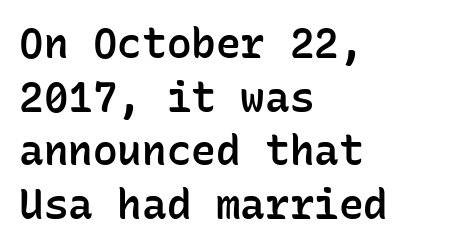
Q: Is the text bold? A: Semi-bold.
Q: Is the text italic (slanted)? A: No, it is upright.
Q: Is the typeface a serif or a sans-serif typeface? A: Sans-serif.
Q: Is the text underlined? A: No.
Q: How is the paragraph aligned? A: Left-aligned.
Q: Is the spacing between letters normal or unusually wide? A: Normal.
Q: Is the spacing between lines tight, normal or loose? A: Normal.
Q: Width (condensed, normal, or wide)? A: Normal.
Q: Stroke contrast? A: Low.
Q: x-height? A: Medium.
Q: Monospaced? A: Yes.
